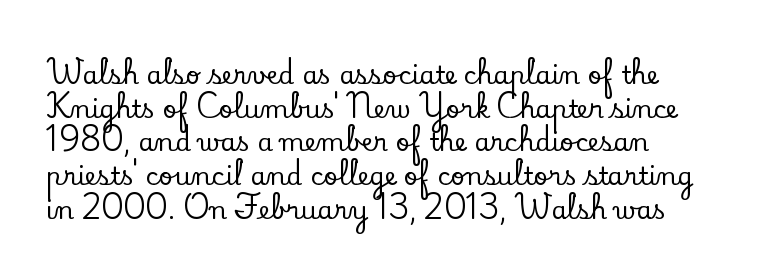
Caption: multi-line text, flush left, ragged right. The font's upright variant was chosen for this text. What stands out about the letter spacing? Nothing — it is the standard amount. Has an underline been added? It has not. This block has exactly the height ordinary leading produces.
